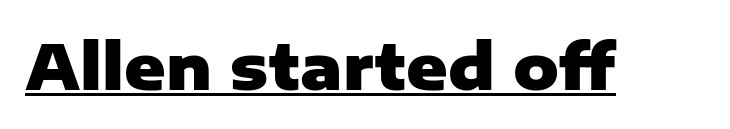
The image shows 63 px heavy sans-serif type, upright; set normal letter spacing, underlined; low stroke contrast and a medium x-height.
